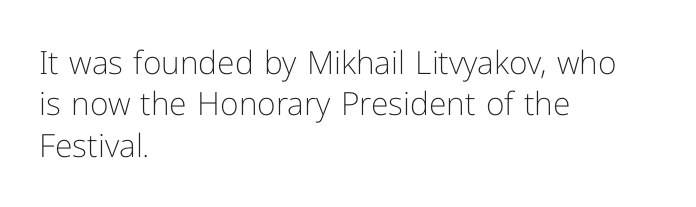
Q: Is the text bold? A: No.
Q: Is the text italic (slanted)? A: No, it is upright.
Q: Is the typeface a serif or a sans-serif typeface? A: Sans-serif.
Q: Is the text underlined? A: No.
Q: How is the paragraph aligned? A: Left-aligned.
Q: Is the spacing between letters normal or unusually wide? A: Normal.
Q: Is the spacing between lines tight, normal or loose? A: Normal.
Q: Width (condensed, normal, or wide)? A: Normal.
Q: Stroke contrast? A: Low.
Q: x-height? A: Medium.
Q: Monospaced? A: No.
